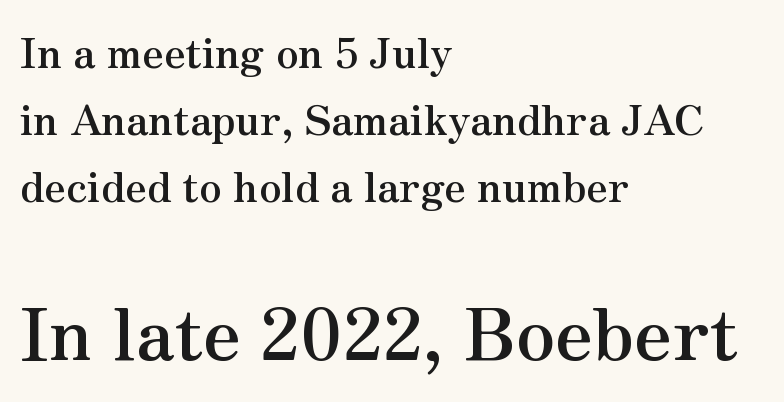
Q: Is the text bold? A: Yes.
Q: Is the text italic (slanted)? A: No, it is upright.
Q: Is the typeface a serif or a sans-serif typeface? A: Serif.
Q: Is the text underlined? A: No.
Q: How is the paragraph aligned? A: Left-aligned.
Q: Is the spacing between letters normal or unusually wide? A: Normal.
Q: Is the spacing between lines tight, normal or loose? A: Normal.
Q: Which block of text is set in a larger size, the first (top) or the second (bottom)? A: The second (bottom) one.
Q: Width (condensed, normal, or wide)? A: Normal.
Q: Stroke contrast? A: Medium.
Q: x-height? A: Small.
Q: Monospaced? A: No.
